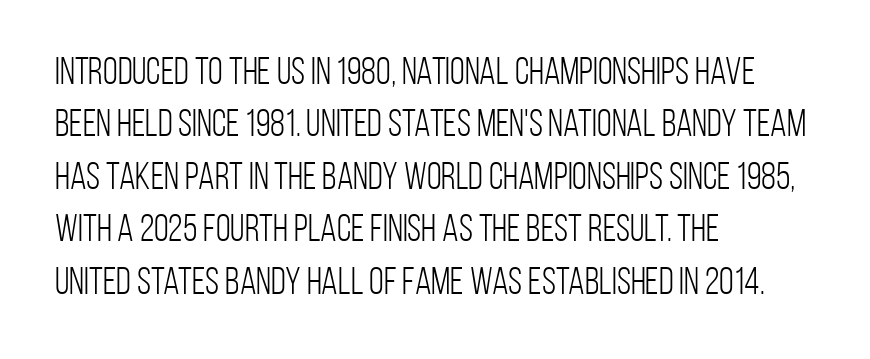
The image shows 38 px light, condensed sans-serif type, upright; set left-aligned, normal line spacing (1.38x), normal letter spacing, not underlined; low stroke contrast and a large x-height.
